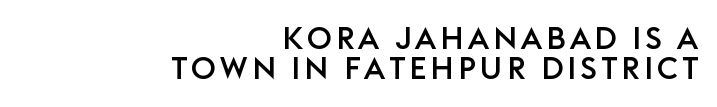
{"serif": "no", "italic": "no", "width": "normal", "stroke_contrast": "low", "x_height": "large", "monospaced": "no", "underline": "no", "align": "right", "line_spacing": "tight", "line_spacing_ratio": 0.97, "glyph_px": 31}
